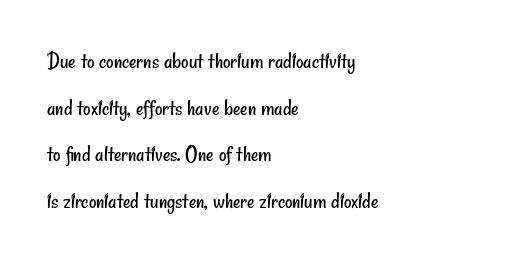
{"bold": "no", "underline": "no", "align": "left", "line_spacing": "loose", "line_spacing_ratio": 2.03, "letter_spacing": "normal", "letter_spacing_em": 0.0, "glyph_px": 23}
